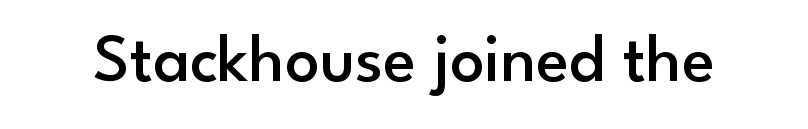
Q: Is the text bold? A: Semi-bold.
Q: Is the text italic (slanted)? A: No, it is upright.
Q: Is the typeface a serif or a sans-serif typeface? A: Sans-serif.
Q: Is the text underlined? A: No.
Q: Is the spacing between letters normal or unusually wide? A: Normal.
Q: Width (condensed, normal, or wide)? A: Normal.
Q: Stroke contrast? A: Low.
Q: x-height? A: Small.
Q: Monospaced? A: No.
